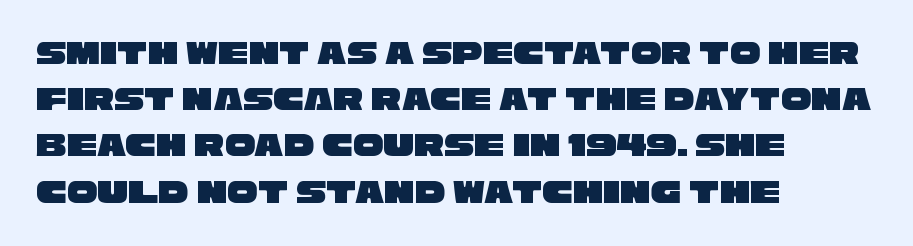
The image shows 34 px wide sans-serif type; set left-aligned, normal line spacing (1.36x), normal letter spacing, not underlined; low stroke contrast and a large x-height.
